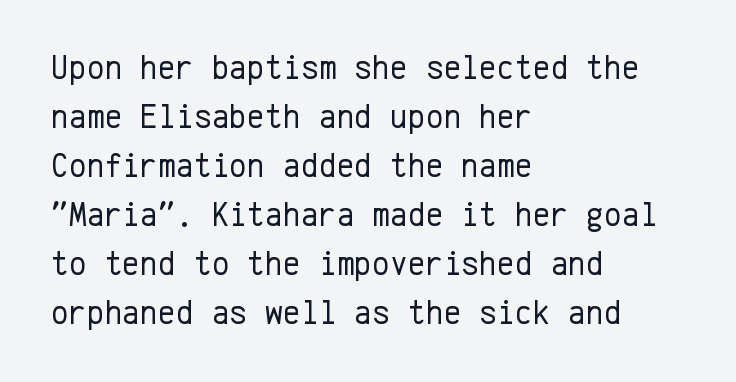
{"serif": "no", "italic": "no", "bold": "no", "weight": "regular", "width": "normal", "stroke_contrast": "low", "x_height": "medium", "monospaced": "yes", "underline": "no", "align": "left", "line_spacing": "normal", "line_spacing_ratio": 1.44, "letter_spacing": "normal", "letter_spacing_em": 0.0, "glyph_px": 34}
